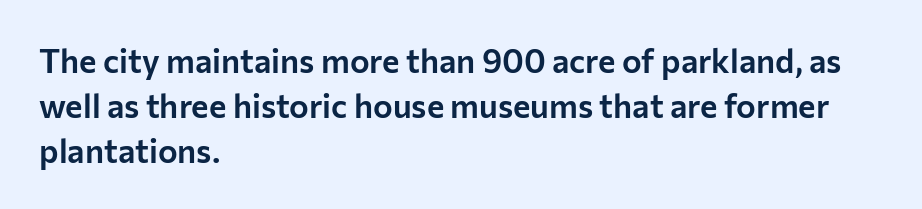
Q: Is the text italic (slanted)? A: No, it is upright.
Q: Is the typeface a serif or a sans-serif typeface? A: Sans-serif.
Q: Is the text underlined? A: No.
Q: How is the paragraph aligned? A: Left-aligned.
Q: Is the spacing between letters normal or unusually wide? A: Normal.
Q: Is the spacing between lines tight, normal or loose? A: Normal.
Q: Width (condensed, normal, or wide)? A: Normal.
Q: Stroke contrast? A: Low.
Q: x-height? A: Medium.
Q: Monospaced? A: No.
